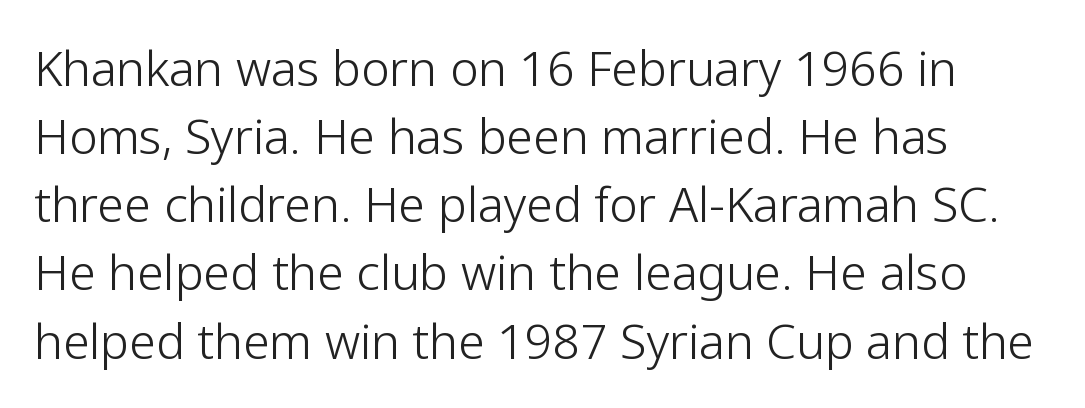
The passage is arranged the way most books set body copy — flush left. Decoration check: the copy has no underline. The axis of the letterforms is exactly vertical. The characters are drawn with everyday or finer stroke widths. The designer went with a sans here, leaving each stem footless.
